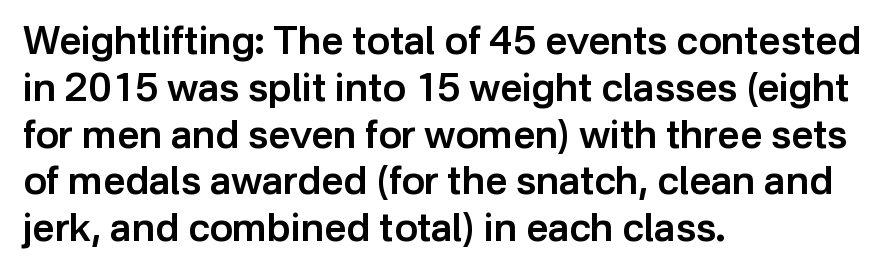
The image shows 39 px semibold sans-serif type, upright; set left-aligned, line spacing 1.2x, normal letter spacing, not underlined; low stroke contrast and a medium x-height.
